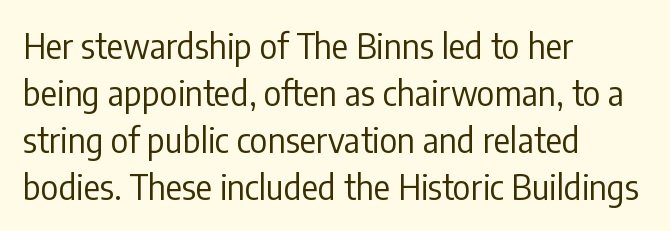
Q: Is the text bold? A: No.
Q: Is the text italic (slanted)? A: No, it is upright.
Q: Is the typeface a serif or a sans-serif typeface? A: Sans-serif.
Q: Is the text underlined? A: No.
Q: How is the paragraph aligned? A: Left-aligned.
Q: Is the spacing between letters normal or unusually wide? A: Normal.
Q: Is the spacing between lines tight, normal or loose? A: Normal.
Q: Width (condensed, normal, or wide)? A: Condensed.
Q: Stroke contrast? A: Low.
Q: x-height? A: Medium.
Q: Monospaced? A: No.
